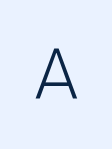
The image shows 74 px light sans-serif type, upright, monospaced; set unusually wide letter spacing (+0.3 em), not underlined; low stroke contrast and a medium x-height.
